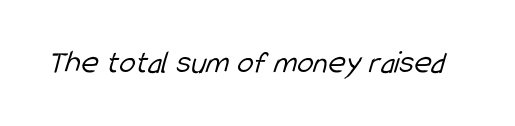
Stroke terminals: plain, sans-serif. Tracking here is standard; glyphs follow each other at the usual distance. Do the characters align in a grid? No, the font is proportional. The space directly below the letters is spotless. No heavy texture on the line: the type isn't bold.
